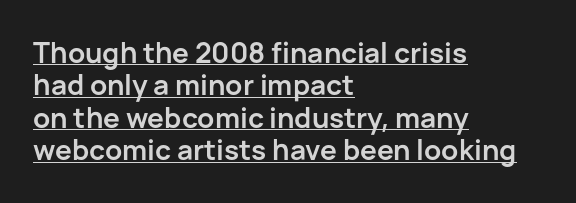
{"serif": "no", "italic": "no", "bold": "yes", "weight": "semibold", "width": "normal", "stroke_contrast": "low", "x_height": "medium", "monospaced": "no", "underline": "yes", "align": "left", "line_spacing_ratio": 1.16, "letter_spacing": "normal", "letter_spacing_em": 0.0, "glyph_px": 28}
